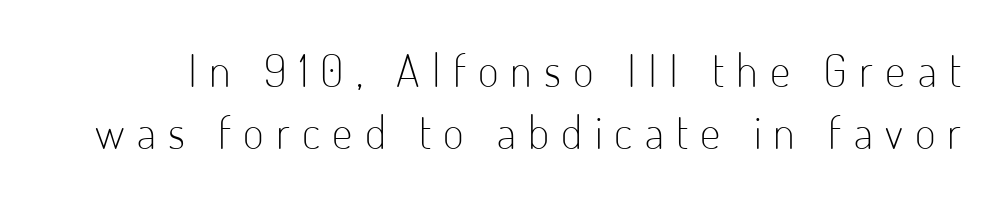
The image shows 45 px light, condensed sans-serif type, upright; set normal line spacing (1.38x), unusually wide letter spacing (+0.27 em), not underlined; low stroke contrast and a small x-height.
